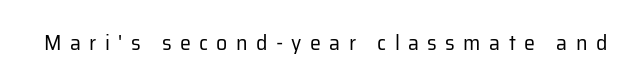
The image shows 22 px text type, upright; set unusually wide letter spacing (+0.38 em), not underlined.
